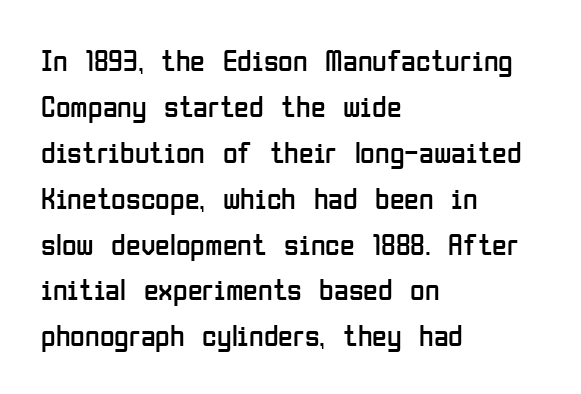
{"serif": "no", "italic": "no", "bold": "no", "weight": "regular", "width": "condensed", "stroke_contrast": "low", "x_height": "medium", "monospaced": "no", "underline": "no", "align": "left", "line_spacing": "normal", "line_spacing_ratio": 1.53, "letter_spacing": "normal", "letter_spacing_em": 0.0, "glyph_px": 30}
